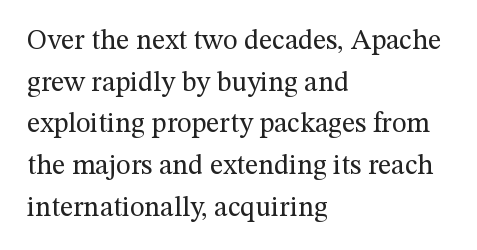
Q: Is the text bold? A: No.
Q: Is the text italic (slanted)? A: No, it is upright.
Q: Is the typeface a serif or a sans-serif typeface? A: Serif.
Q: Is the text underlined? A: No.
Q: How is the paragraph aligned? A: Left-aligned.
Q: Is the spacing between letters normal or unusually wide? A: Normal.
Q: Is the spacing between lines tight, normal or loose? A: Normal.
Q: Width (condensed, normal, or wide)? A: Normal.
Q: Stroke contrast? A: Medium.
Q: x-height? A: Medium.
Q: Monospaced? A: No.
